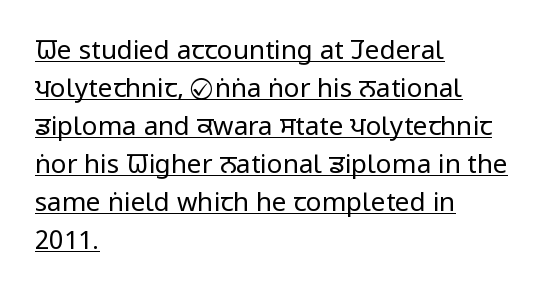
The characters are drawn with everyday or finer stroke widths. Reading down the block, your eye returns to a fixed left position each line. This rendering leaves character spacing at its baseline value. In designer terms, the underline attribute is active on this setting. Posture: straight, roman, zero tilt. The rendering uses a moderate line-height, typical for paragraphs.
